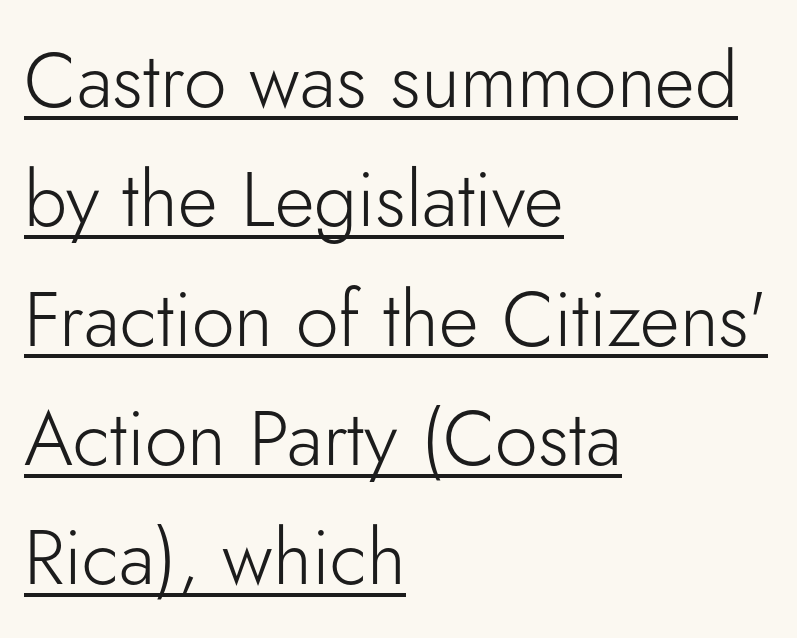
The rendering uses natural spacing where letterforms have individual widths. Tracking value appears to be zero — textbook default spacing. Has an underline been added? It has. Stems here are at most as thick as an everyday book face. Are there feet on the stems? There aren't — it's a sans. Reading down the column, the eye jumps a familiar distance to each next line.
